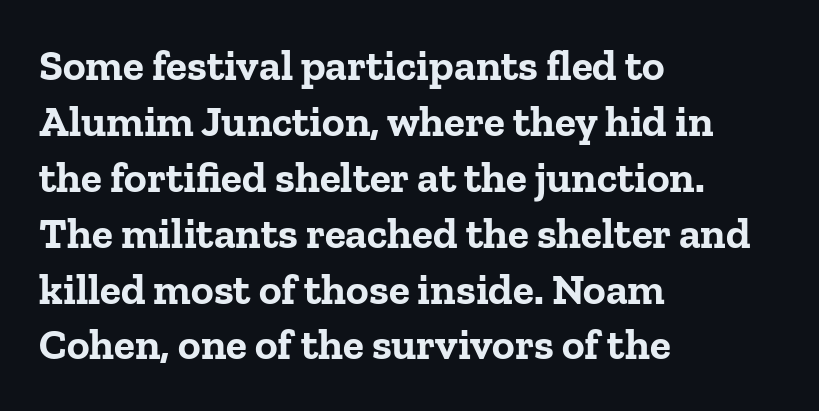
Q: Is the text bold? A: Yes.
Q: Is the text italic (slanted)? A: No, it is upright.
Q: Is the typeface a serif or a sans-serif typeface? A: Serif.
Q: Is the text underlined? A: No.
Q: How is the paragraph aligned? A: Left-aligned.
Q: Is the spacing between letters normal or unusually wide? A: Normal.
Q: Is the spacing between lines tight, normal or loose? A: Normal.
Q: Width (condensed, normal, or wide)? A: Normal.
Q: Stroke contrast? A: Low.
Q: x-height? A: Medium.
Q: Monospaced? A: No.
